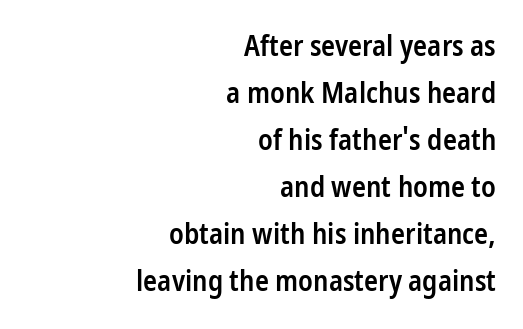
Q: Is the text bold? A: Semi-bold.
Q: Is the text italic (slanted)? A: No, it is upright.
Q: Is the typeface a serif or a sans-serif typeface? A: Sans-serif.
Q: Is the text underlined? A: No.
Q: How is the paragraph aligned? A: Right-aligned.
Q: Is the spacing between letters normal or unusually wide? A: Normal.
Q: Is the spacing between lines tight, normal or loose? A: Normal.
Q: Width (condensed, normal, or wide)? A: Condensed.
Q: Stroke contrast? A: Low.
Q: x-height? A: Medium.
Q: Monospaced? A: No.
